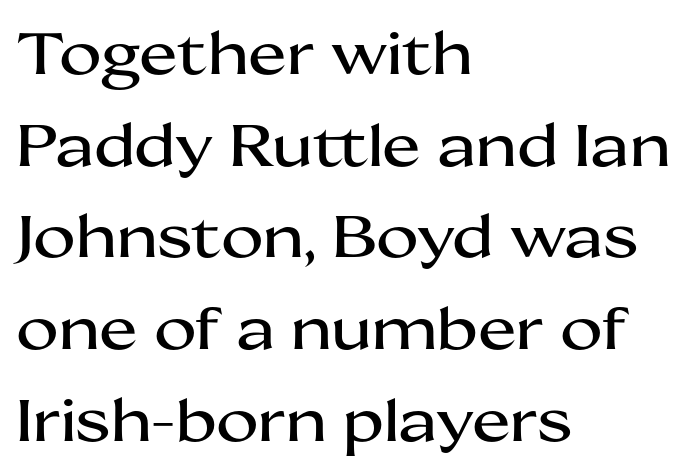
Bare-footed words on every line. These lines were composed using upright roman letters. The passage shown is typed in a proportional face where columns would drift. How are the letters spaced? Ordinarily, with no added tracking. Rows of type keep a routine distance in the vertical direction.
